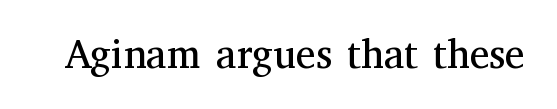
{"serif": "yes", "italic": "no", "bold": "no", "weight": "regular", "width": "normal", "stroke_contrast": "medium", "x_height": "medium", "monospaced": "no", "underline": "no", "letter_spacing": "normal", "letter_spacing_em": 0.0, "glyph_px": 40}
